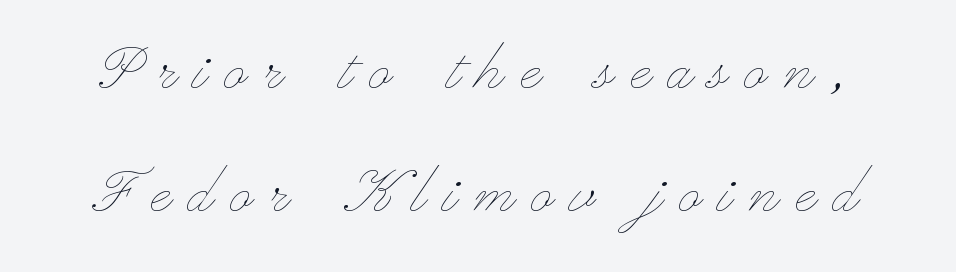
The image shows 73 px thin, wide type; set normal line spacing (1.69x), unusually wide letter spacing (+0.24 em), not underlined; low stroke contrast and a small x-height.
